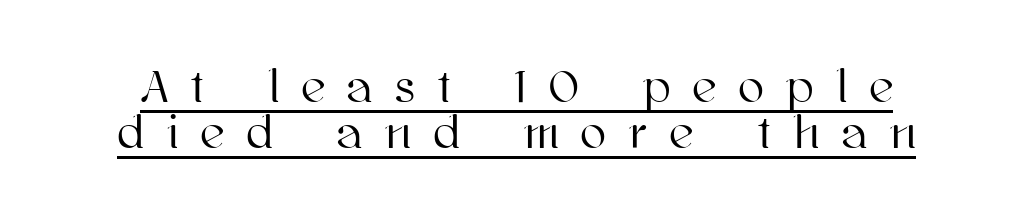
The image shows 47 px text type, upright; set tight line spacing (0.98x), unusually wide letter spacing (+0.49 em), underlined; high stroke contrast and a medium x-height.
